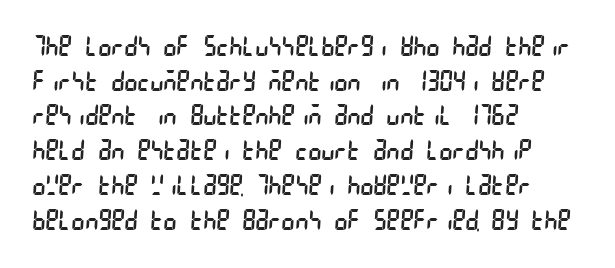
The image shows 28 px regular-weight, condensed sans-serif type; set left-aligned, line spacing 1.24x, normal letter spacing, not underlined; low stroke contrast and a large x-height.
